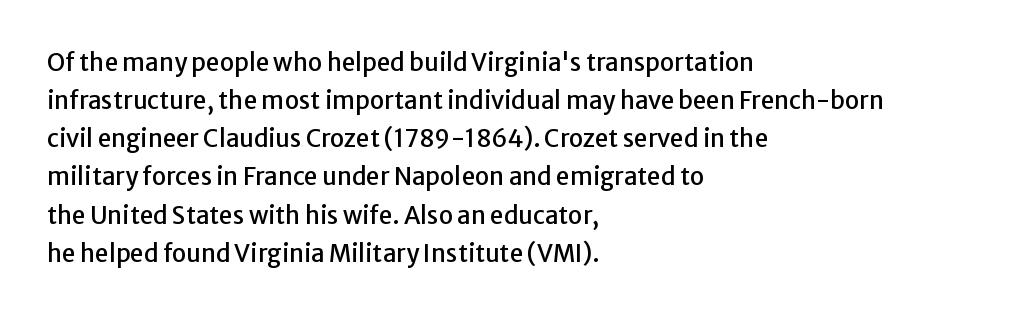
Q: Is the text italic (slanted)? A: No, it is upright.
Q: Is the text underlined? A: No.
Q: How is the paragraph aligned? A: Left-aligned.
Q: Is the spacing between letters normal or unusually wide? A: Normal.
Q: Is the spacing between lines tight, normal or loose? A: Normal.
